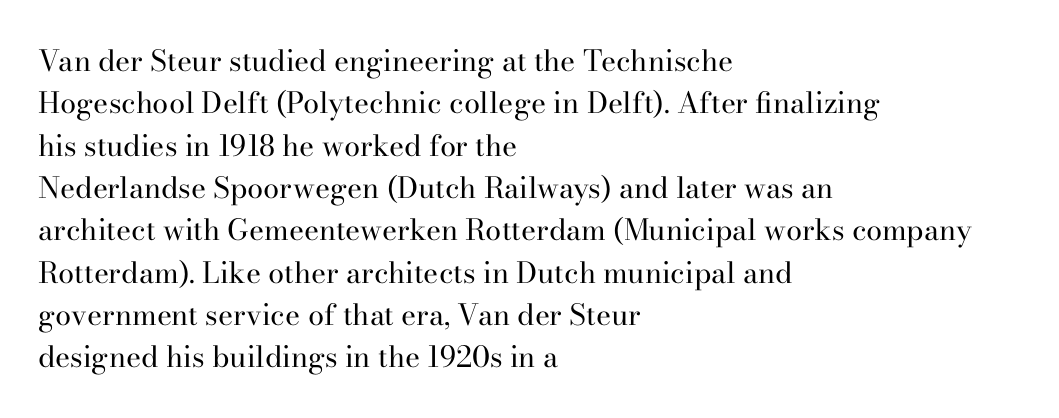
{"serif": "yes", "italic": "no", "bold": "no", "weight": "regular", "width": "normal", "stroke_contrast": "high", "x_height": "small", "monospaced": "no", "underline": "no", "align": "left", "line_spacing": "normal", "line_spacing_ratio": 1.46, "letter_spacing": "normal", "letter_spacing_em": 0.0, "glyph_px": 29}
